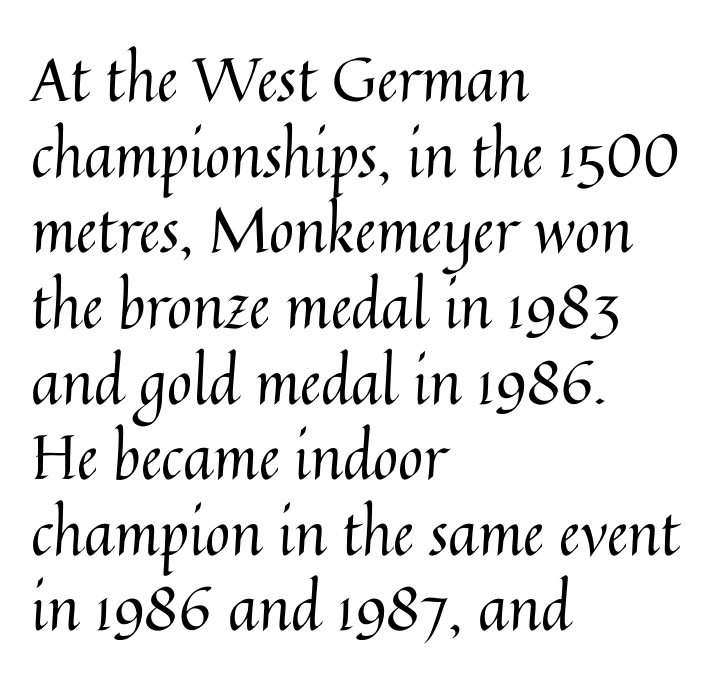
Reading down the block, your eye returns to a fixed left position each line. Vertical stems look standard width or narrower in stroke. The horizontal fit of the characters is conventional and even. Varying glyph widths throughout — classic text-font behaviour. Descender tails drop into unmarked territory.
